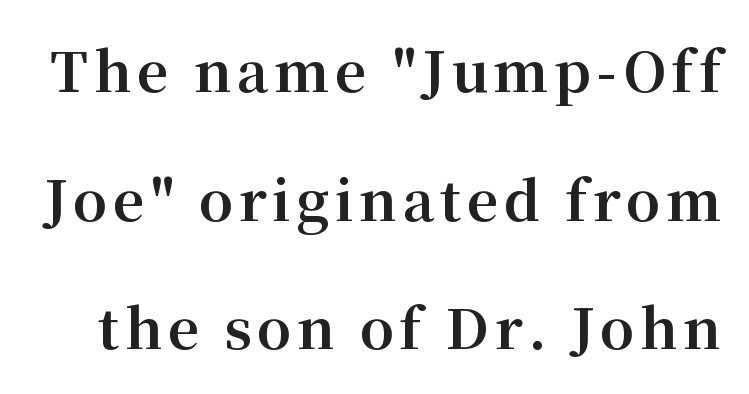
Q: Is the text bold? A: Yes.
Q: Is the text italic (slanted)? A: No, it is upright.
Q: Is the typeface a serif or a sans-serif typeface? A: Serif.
Q: Is the text underlined? A: No.
Q: Is the spacing between lines tight, normal or loose? A: Loose.
Q: Width (condensed, normal, or wide)? A: Normal.
Q: Stroke contrast? A: Medium.
Q: x-height? A: Medium.
Q: Monospaced? A: No.
